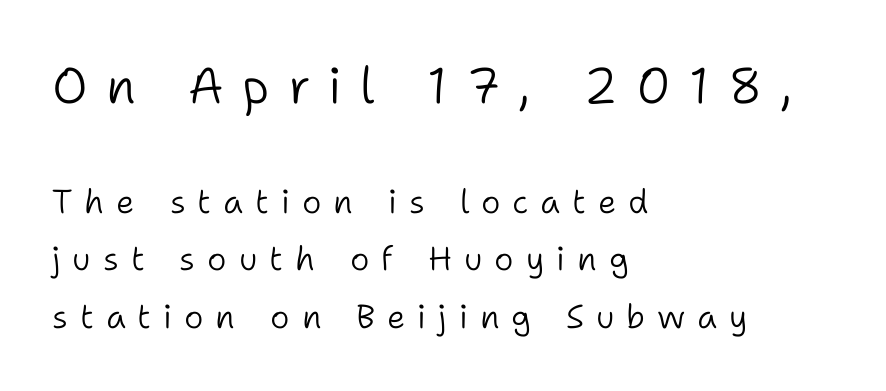
{"serif": "no", "italic": "no", "bold": "no", "weight": "light", "width": "normal", "stroke_contrast": "low", "x_height": "medium", "monospaced": "no", "underline": "no", "align": "left", "line_spacing_ratio": 1.74, "letter_spacing": "wide", "letter_spacing_em": 0.36, "larger_block": "first", "size_ratio": 1.52, "glyph_px": 50}
